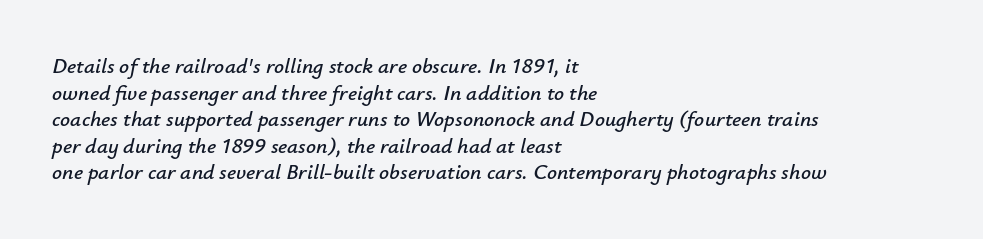
A typesetter would call this zero additional tracking. Only glyphs here, with clear space below each row. A typesetter would mark this as italic. The rendering anchors every line to the left-hand side.
